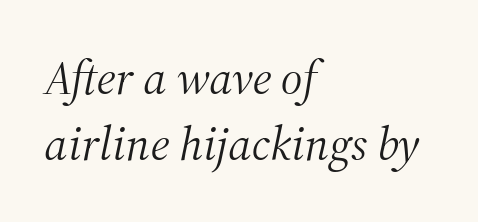
{"serif": "yes", "italic": "yes", "lean": "right", "slant_degrees": 12, "bold": "no", "weight": "light", "width": "normal", "stroke_contrast": "medium", "x_height": "medium", "monospaced": "no", "underline": "no", "align": "left", "line_spacing": "normal", "line_spacing_ratio": 1.38, "letter_spacing": "normal", "letter_spacing_em": 0.0, "glyph_px": 48}
